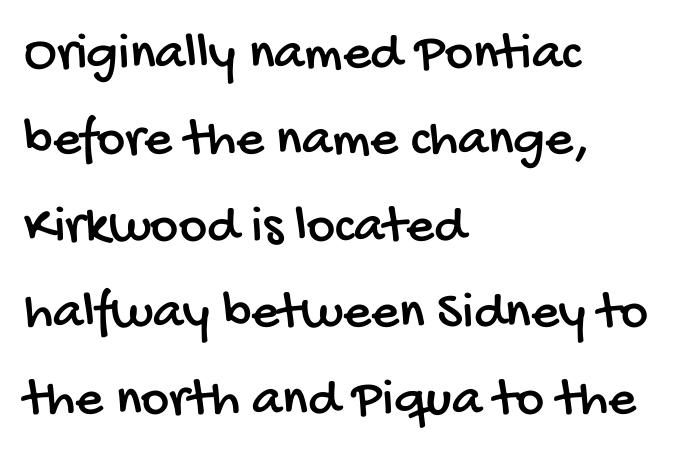
Regarding serifs, this sample does without them. You could not count columns in this text — the font is proportionally spaced. The line-height multiplier appears to be the usual default. The zone under the glyphs is completely vacant. Compared with a centered layout, this one pins lines to the left instead.
